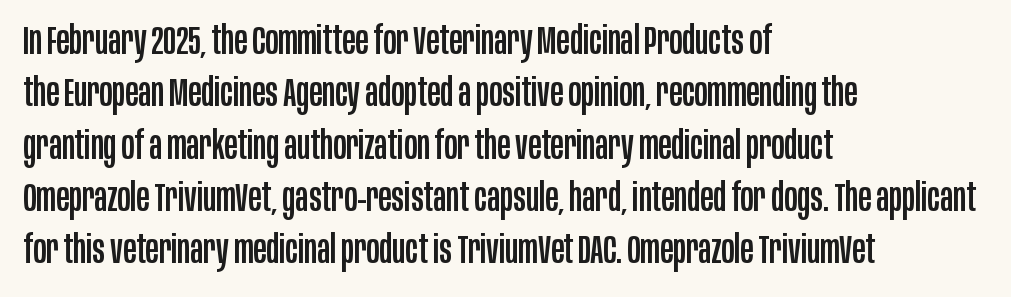
{"serif": "no", "italic": "no", "width": "condensed", "stroke_contrast": "low", "x_height": "large", "monospaced": "no", "underline": "no", "align": "left", "line_spacing": "normal", "line_spacing_ratio": 1.34, "letter_spacing": "normal", "letter_spacing_em": 0.0, "glyph_px": 39}
